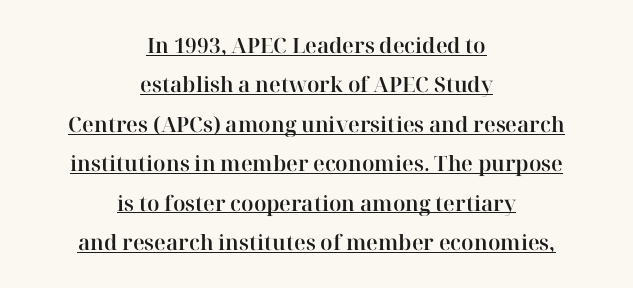
Quick note: not italic, upright. Notice how the passage keeps no hard edge, just a central spine. The rendered words wear a rule along their underside. You could call the tracking neutral — neither tight nor loose.
